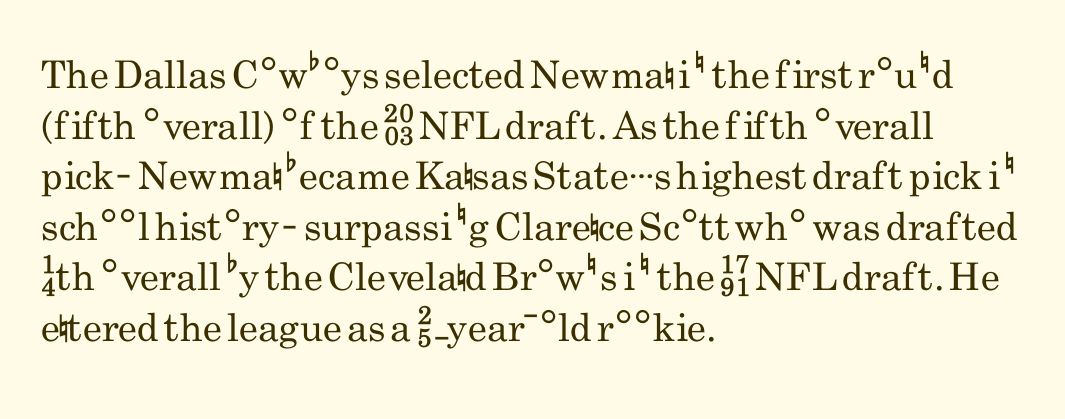
Q: Is the text bold? A: No.
Q: Is the text italic (slanted)? A: No, it is upright.
Q: Is the typeface a serif or a sans-serif typeface? A: Sans-serif.
Q: Is the text underlined? A: No.
Q: How is the paragraph aligned? A: Left-aligned.
Q: Is the spacing between letters normal or unusually wide? A: Normal.
Q: Is the spacing between lines tight, normal or loose? A: Normal.
Q: Width (condensed, normal, or wide)? A: Condensed.
Q: Stroke contrast? A: Low.
Q: x-height? A: Small.
Q: Monospaced? A: No.
